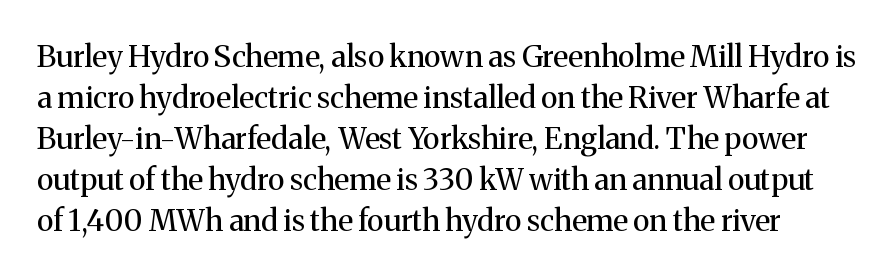
The zone under the glyphs is completely vacant. The rendering uses a moderate line-height, typical for paragraphs. Nothing heavy about these letters — not bold at all. Do the characters align in a grid? No, the font is proportional. You can tell from the footed stems that serif type was used.
